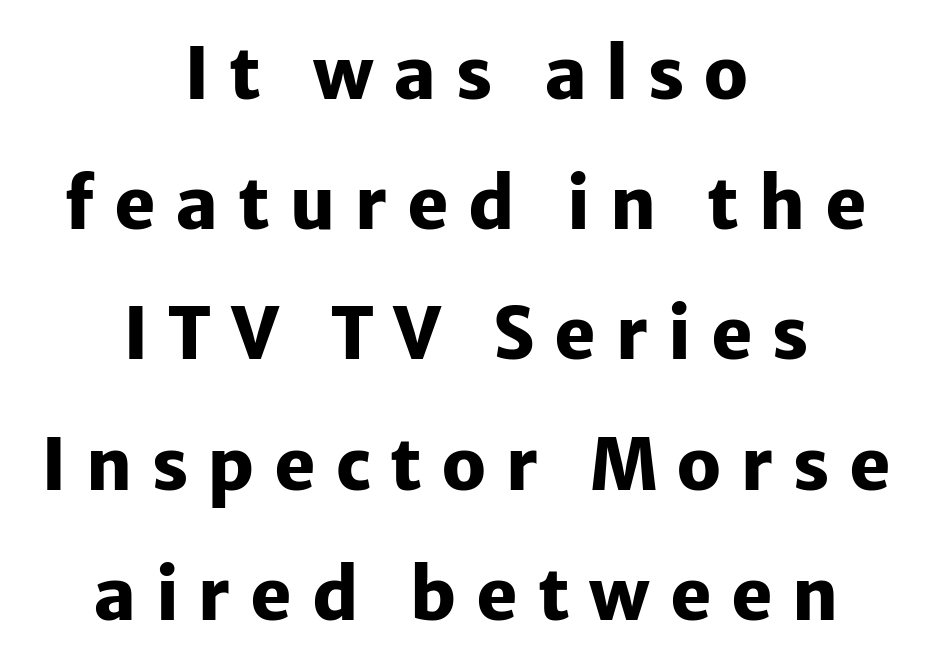
The image shows 70 px heavy sans-serif type, upright; set centered, line spacing 1.86x, unusually wide letter spacing (+0.28 em), not underlined; low stroke contrast and a medium x-height.
